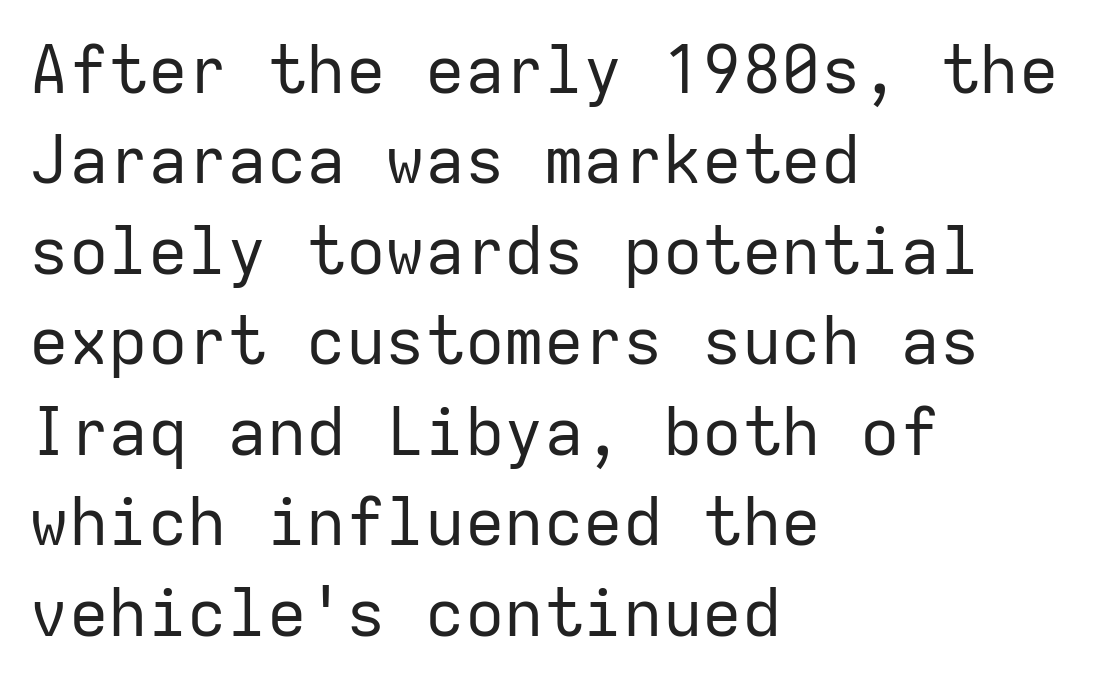
Q: Is the text bold? A: No.
Q: Is the text italic (slanted)? A: No, it is upright.
Q: Is the typeface a serif or a sans-serif typeface? A: Sans-serif.
Q: Is the text underlined? A: No.
Q: How is the paragraph aligned? A: Left-aligned.
Q: Is the spacing between letters normal or unusually wide? A: Normal.
Q: Is the spacing between lines tight, normal or loose? A: Normal.
Q: Width (condensed, normal, or wide)? A: Normal.
Q: Stroke contrast? A: Low.
Q: x-height? A: Medium.
Q: Monospaced? A: Yes.
